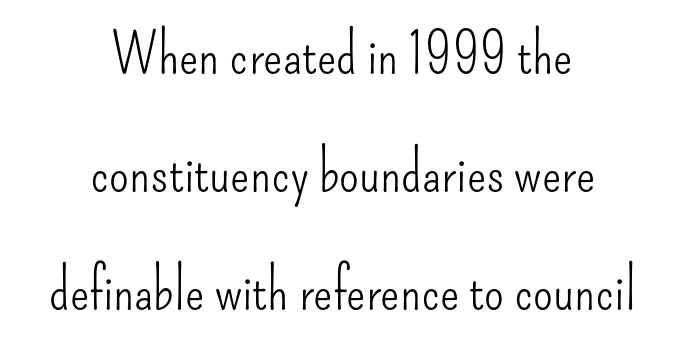
The image shows 57 px light, condensed sans-serif type, upright; set centered, loose line spacing (2.07x), normal letter spacing, not underlined; low stroke contrast and a small x-height.
